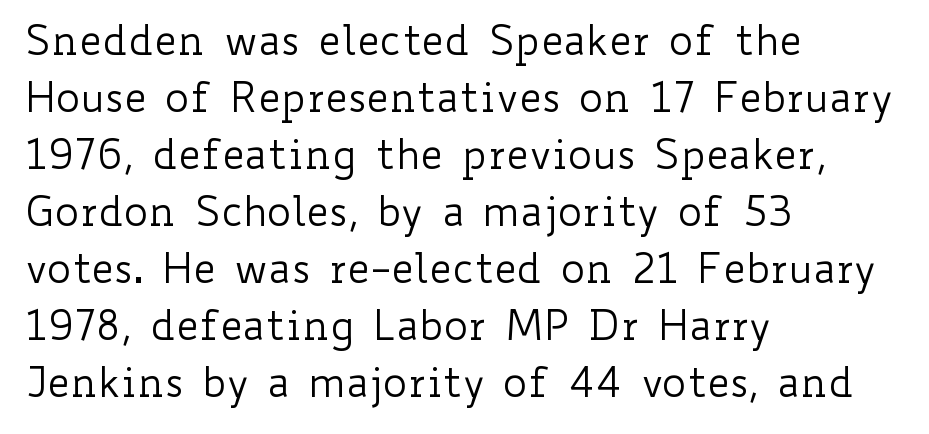
Nobody drew a line under any word here. How are the letters spaced? Ordinarily, with no added tracking. Students, observe: this is what conventionally led text looks like. The lettering holds an erect, upright posture throughout.
